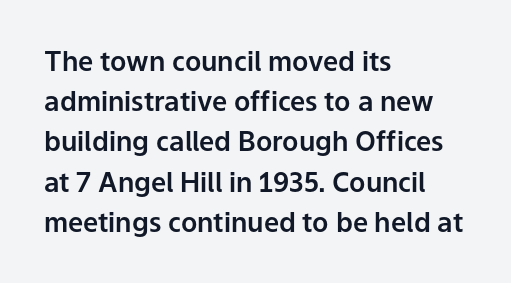
Summary of vertical rhythm: regular, with standard interline spacing. No italicization has been applied; the sample stays upright. One-word summary of the alignment: left. The line texture is even and compact thanks to regular tracking. The space directly below the letters is spotless.
